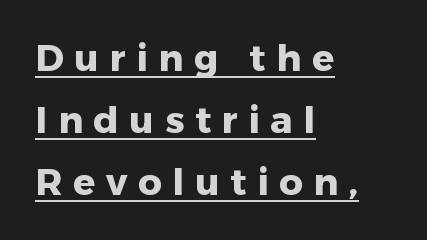
Q: Is the text bold? A: Yes.
Q: Is the text italic (slanted)? A: No, it is upright.
Q: Is the typeface a serif or a sans-serif typeface? A: Sans-serif.
Q: Is the text underlined? A: Yes.
Q: How is the paragraph aligned? A: Left-aligned.
Q: Is the spacing between letters normal or unusually wide? A: Unusually wide.
Q: Is the spacing between lines tight, normal or loose? A: Normal.
Q: Width (condensed, normal, or wide)? A: Normal.
Q: Stroke contrast? A: Low.
Q: x-height? A: Medium.
Q: Monospaced? A: No.
